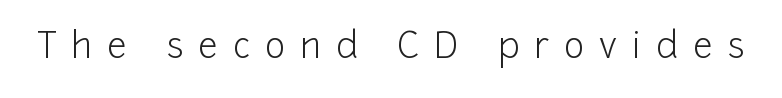
{"serif": "no", "italic": "no", "bold": "no", "weight": "light", "width": "normal", "stroke_contrast": "low", "x_height": "medium", "monospaced": "no", "underline": "no", "letter_spacing": "wide", "letter_spacing_em": 0.43, "glyph_px": 35}
